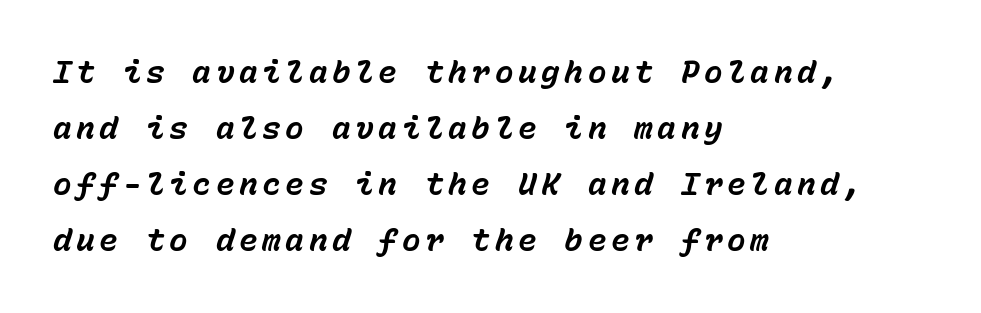
{"italic": "yes", "lean": "right", "slant_degrees": 15, "bold": "yes", "weight": "bold", "width": "normal", "stroke_contrast": "low", "x_height": "medium", "monospaced": "yes", "underline": "no", "align": "left", "line_spacing_ratio": 1.81, "glyph_px": 31}
